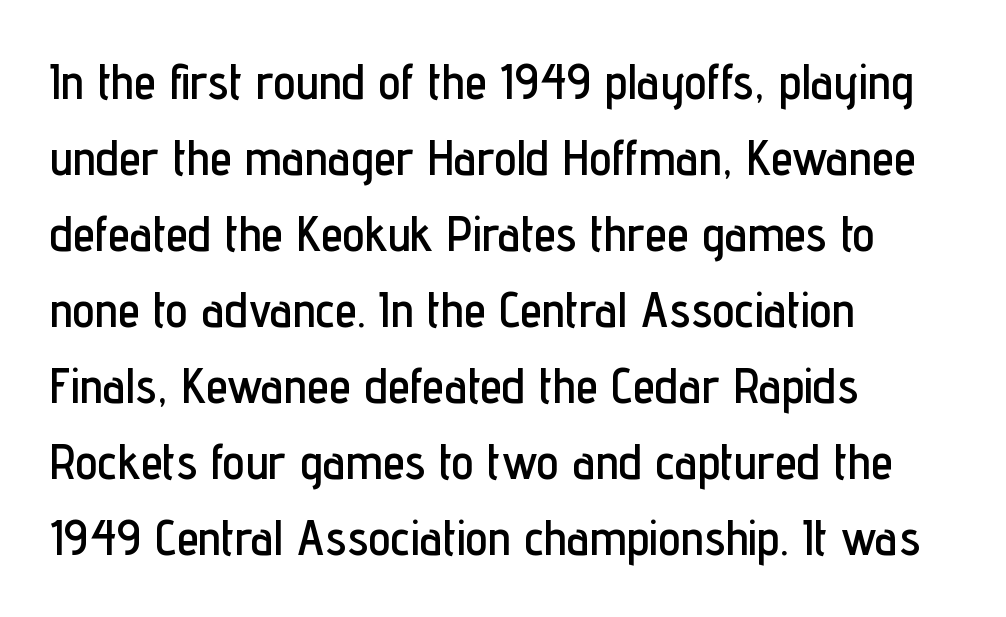
The font's upright variant was chosen for this text. Leading matches the norm, producing a regular column. Glance below the letters and you will spot only blank space. The passage shown is typeset with a sans-serif family.
